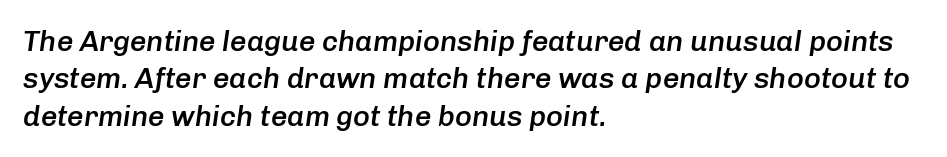
This block has exactly the height ordinary leading produces. Rule under the text: the space is simply empty. Compared with typical body copy, the letter spacing here is the same. The specimen reads as italic at a glance. Summary of weight: moderately heavy, a semibold. This sample has the flowing, uneven cadence of proportional lettering.
